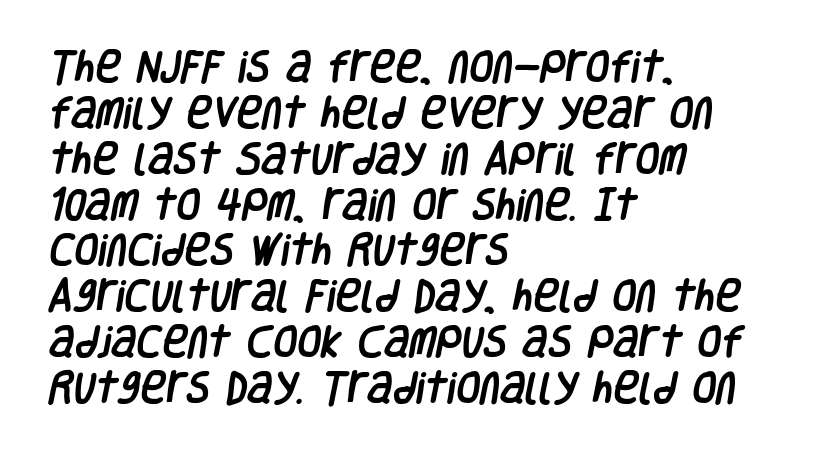
{"serif": "no", "width": "condensed", "stroke_contrast": "low", "x_height": "large", "monospaced": "no", "underline": "no", "align": "left", "line_spacing": "normal", "line_spacing_ratio": 1.31, "letter_spacing": "normal", "letter_spacing_em": 0.0, "glyph_px": 35}
